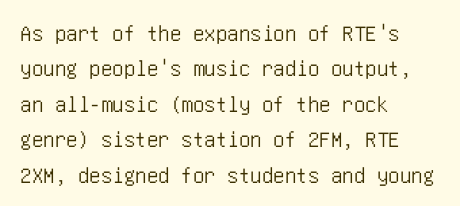
The image shows 23 px text type, upright; set left-aligned, normal line spacing (1.54x), normal letter spacing, not underlined.
